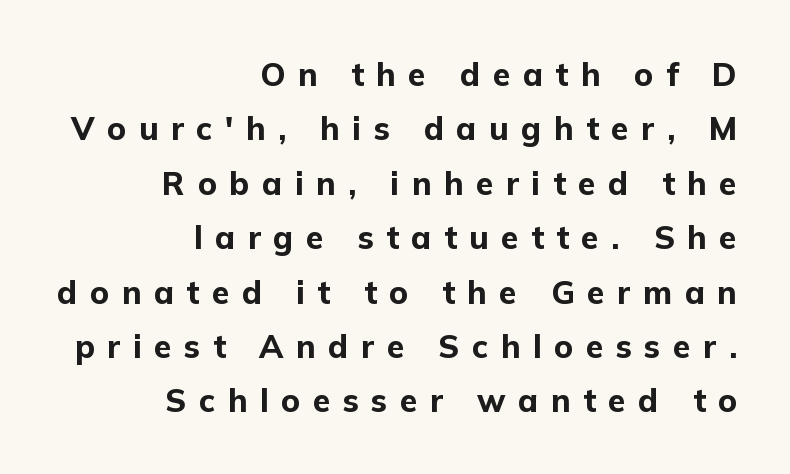
The image shows 32 px bold sans-serif type, upright; set right-aligned, normal line spacing (1.7x), unusually wide letter spacing (+0.39 em), not underlined; low stroke contrast and a medium x-height.
